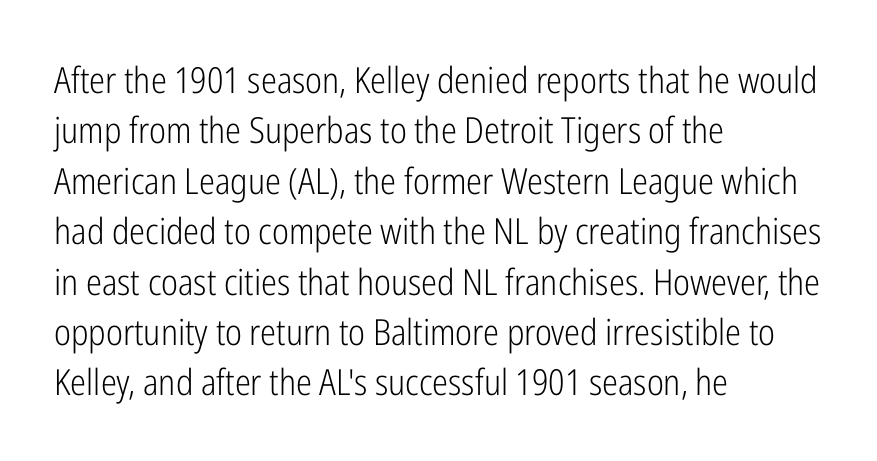
{"serif": "no", "italic": "no", "bold": "no", "weight": "light", "width": "condensed", "stroke_contrast": "low", "x_height": "medium", "monospaced": "no", "underline": "no", "align": "left", "line_spacing": "normal", "line_spacing_ratio": 1.4, "letter_spacing": "normal", "letter_spacing_em": 0.0, "glyph_px": 36}
